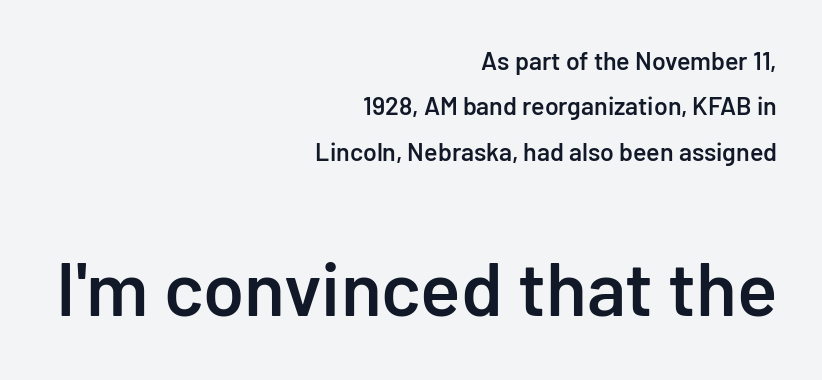
The image shows 75 px semibold sans-serif type, upright; set right-aligned, line spacing 1.82x, normal letter spacing, not underlined; the second (bottom) block is 3.0x larger; low stroke contrast and a medium x-height.
